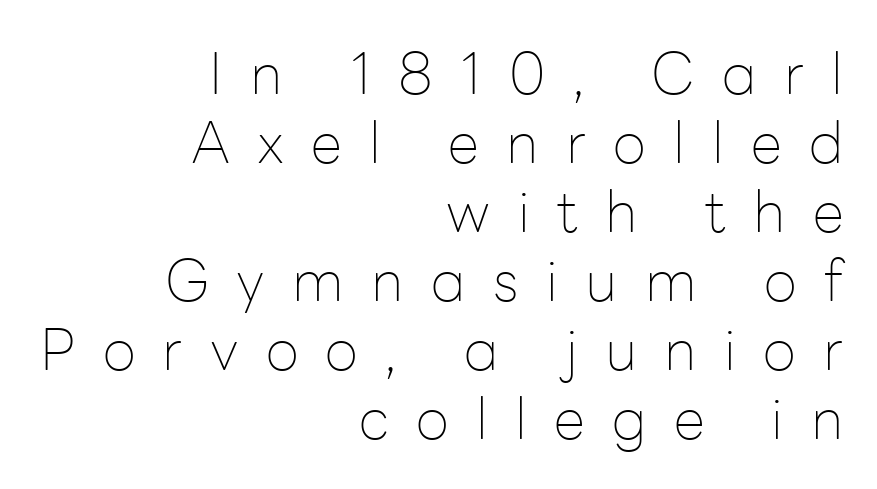
{"serif": "no", "italic": "no", "bold": "no", "weight": "thin", "width": "normal", "stroke_contrast": "low", "x_height": "medium", "monospaced": "no", "underline": "no", "align": "right", "line_spacing_ratio": 1.21, "letter_spacing": "wide", "letter_spacing_em": 0.48, "glyph_px": 57}
